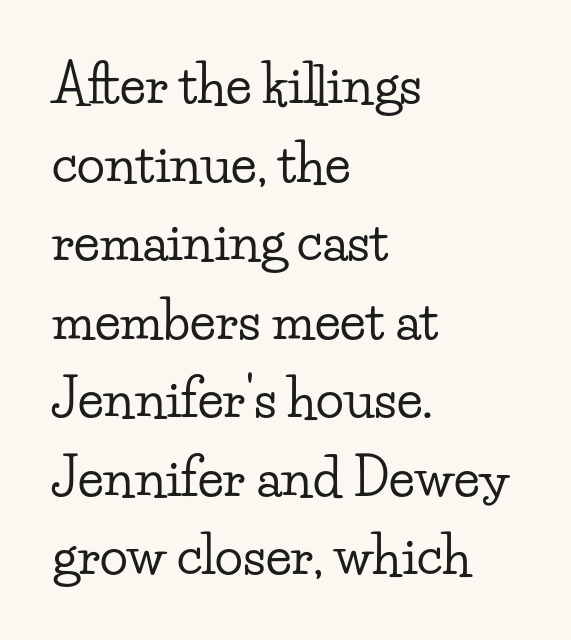
Q: Is the text italic (slanted)? A: No, it is upright.
Q: Is the typeface a serif or a sans-serif typeface? A: Serif.
Q: Is the text underlined? A: No.
Q: How is the paragraph aligned? A: Left-aligned.
Q: Is the spacing between letters normal or unusually wide? A: Normal.
Q: Is the spacing between lines tight, normal or loose? A: Normal.
Q: Width (condensed, normal, or wide)? A: Wide.
Q: Stroke contrast? A: Low.
Q: x-height? A: Small.
Q: Monospaced? A: No.
